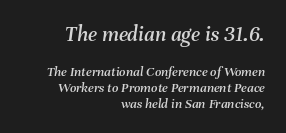
Q: Is the text italic (slanted)? A: Yes, it leans right by about 8 degrees.
Q: Is the text underlined? A: No.
Q: How is the paragraph aligned? A: Right-aligned.
Q: Is the spacing between letters normal or unusually wide? A: Normal.
Q: Is the spacing between lines tight, normal or loose? A: Tight.
Q: Which block of text is set in a larger size, the first (top) or the second (bottom)? A: The first (top) one.
